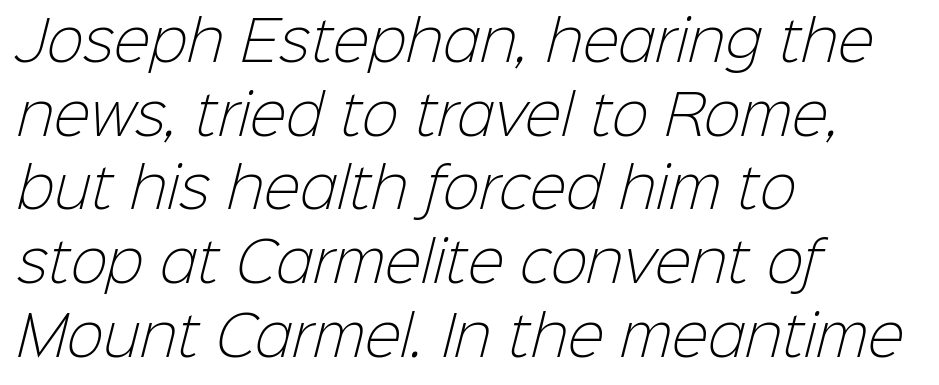
The image shows 55 px light sans-serif type; set left-aligned, normal line spacing (1.34x), normal letter spacing, not underlined; low stroke contrast and a medium x-height.
